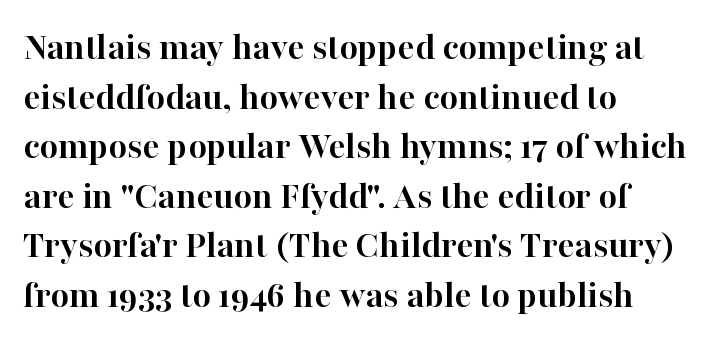
The image shows 40 px semibold serif type, upright; set left-aligned, line spacing 1.24x, normal letter spacing, not underlined; high stroke contrast and a medium x-height.
